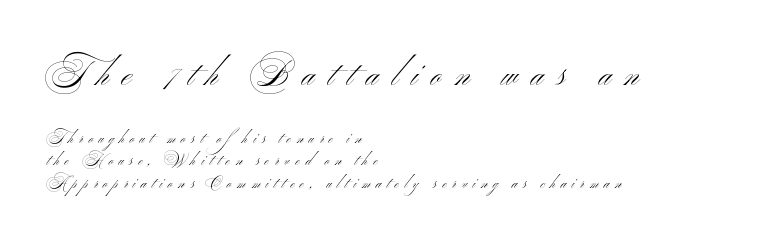
The image shows 33 px light, wide sans-serif type; set left-aligned, normal line spacing (1.61x), unusually wide letter spacing (+0.41 em), not underlined; the first (top) block is 2.36x larger; medium stroke contrast and a small x-height.
